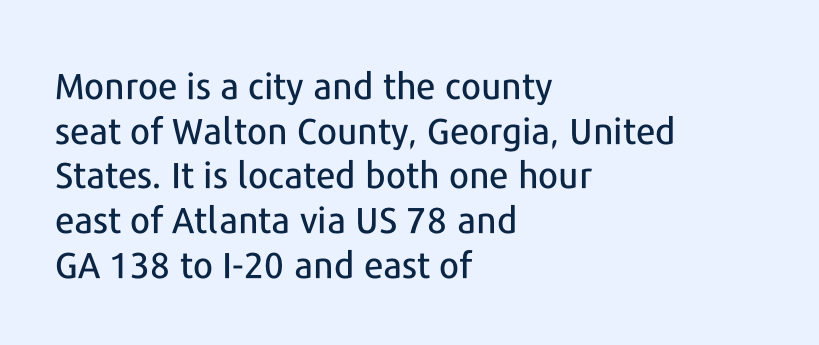
{"serif": "no", "italic": "no", "width": "normal", "stroke_contrast": "low", "x_height": "medium", "monospaced": "no", "underline": "no", "align": "left", "line_spacing_ratio": 1.24, "letter_spacing": "normal", "letter_spacing_em": 0.0, "glyph_px": 36}
